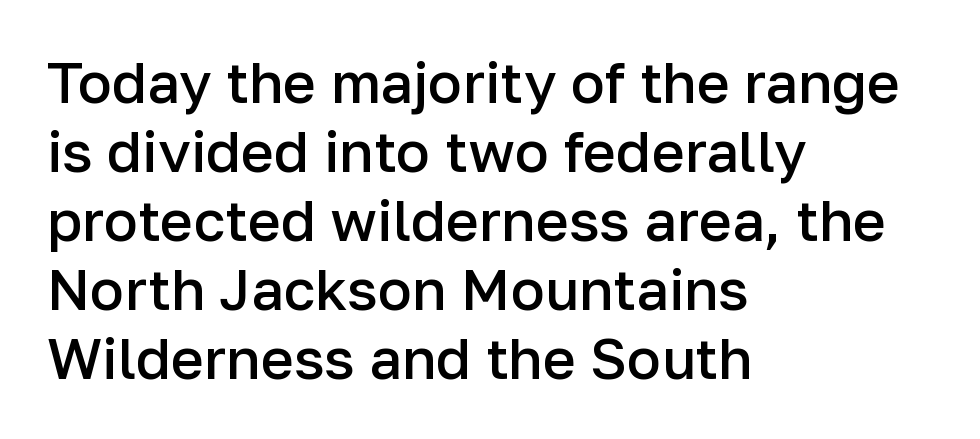
The image shows 57 px semibold sans-serif type, upright; set left-aligned, line spacing 1.21x, normal letter spacing, not underlined; low stroke contrast and a medium x-height.
